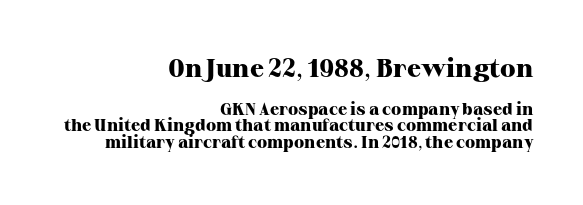
The image shows 26 px bold type, upright; set right-aligned, tight line spacing (0.99x), normal letter spacing, not underlined; the first (top) block is 1.53x larger.
